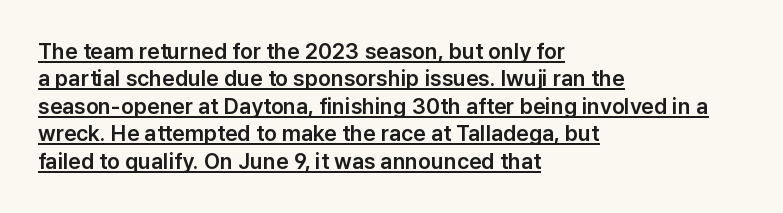
Notice how the stems are strictly vertical — no italics here. The lines in this sample share a left origin and differ only in where they stop. The string is rendered with underlining switched on. Short note: letters normally spaced. Successive baselines arrive at the customary interval.
